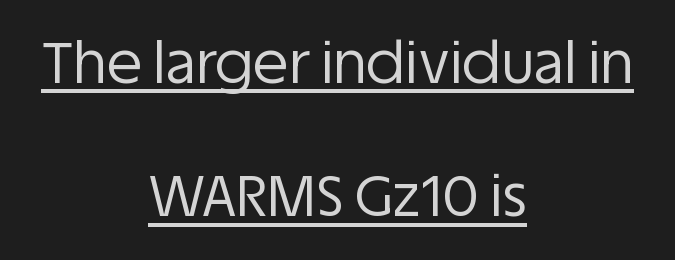
{"serif": "no", "italic": "no", "bold": "no", "weight": "regular", "width": "normal", "stroke_contrast": "low", "x_height": "large", "monospaced": "no", "underline": "yes", "align": "center", "line_spacing": "loose", "line_spacing_ratio": 2.3, "letter_spacing": "normal", "letter_spacing_em": 0.0, "glyph_px": 58}
